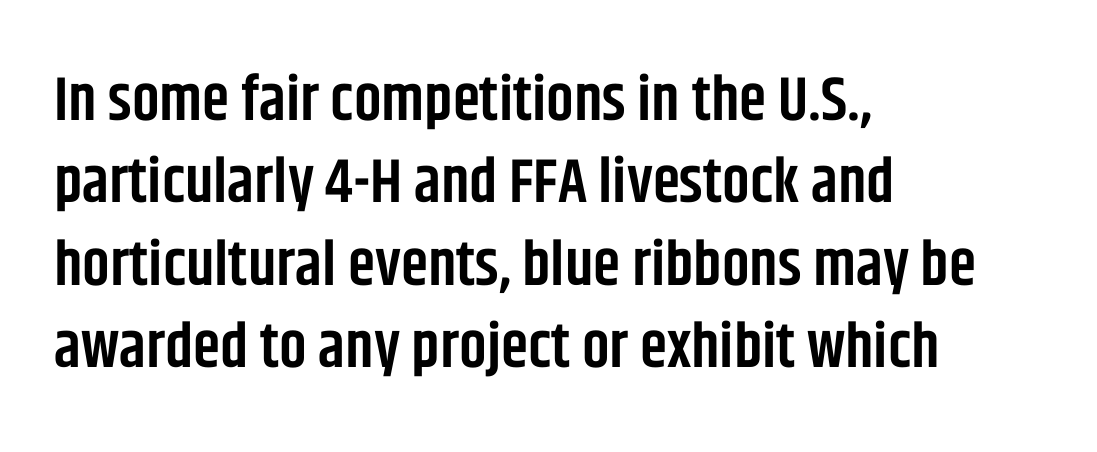
The glyphs in this specimen are sans serif. Weight check: semibold — heavier than regular, not quite bold. Upright lettering throughout. Successive baselines arrive at the customary interval.
